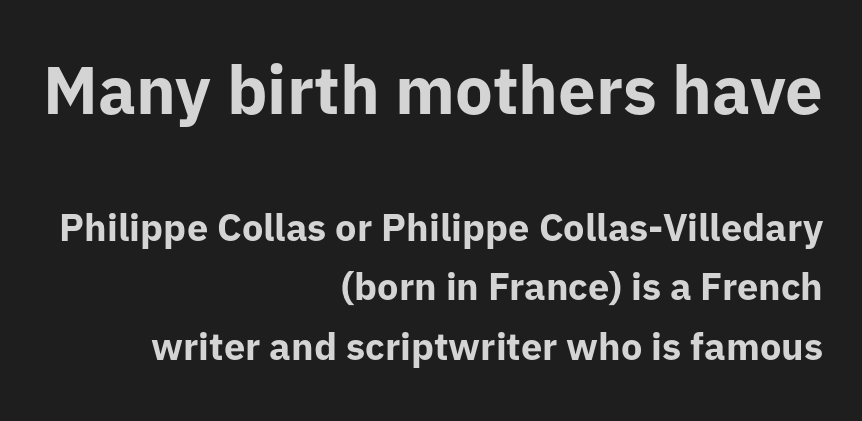
Q: Is the text bold? A: Yes.
Q: Is the text italic (slanted)? A: No, it is upright.
Q: Is the typeface a serif or a sans-serif typeface? A: Sans-serif.
Q: Is the text underlined? A: No.
Q: How is the paragraph aligned? A: Right-aligned.
Q: Is the spacing between letters normal or unusually wide? A: Normal.
Q: Is the spacing between lines tight, normal or loose? A: Normal.
Q: Which block of text is set in a larger size, the first (top) or the second (bottom)? A: The first (top) one.
Q: Width (condensed, normal, or wide)? A: Normal.
Q: Stroke contrast? A: Low.
Q: x-height? A: Medium.
Q: Monospaced? A: No.
